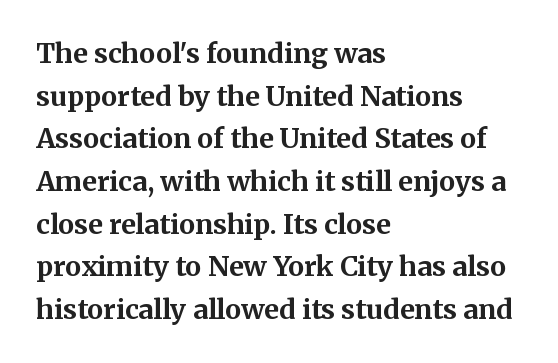
Q: Is the text bold? A: Yes.
Q: Is the text italic (slanted)? A: No, it is upright.
Q: Is the text underlined? A: No.
Q: How is the paragraph aligned? A: Left-aligned.
Q: Is the spacing between letters normal or unusually wide? A: Normal.
Q: Is the spacing between lines tight, normal or loose? A: Normal.
